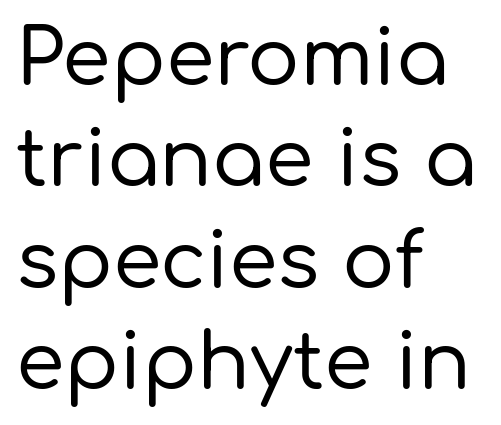
The image shows 78 px sans-serif type, upright; set left-aligned, normal line spacing (1.3x), normal letter spacing, not underlined; low stroke contrast and a medium x-height.
